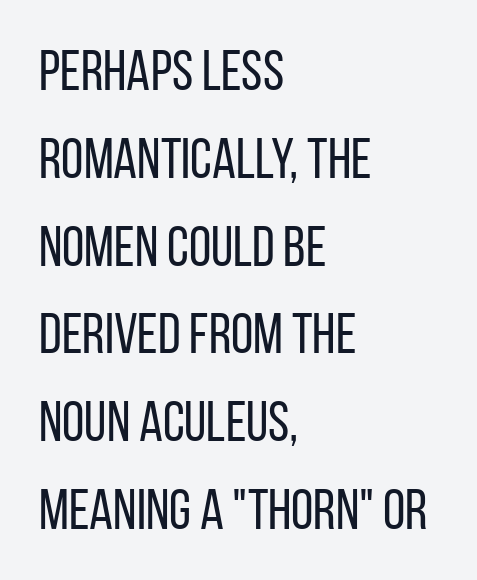
The image shows 57 px regular-weight, condensed sans-serif type, upright; set left-aligned, normal line spacing (1.54x), normal letter spacing, not underlined; low stroke contrast and a large x-height.
